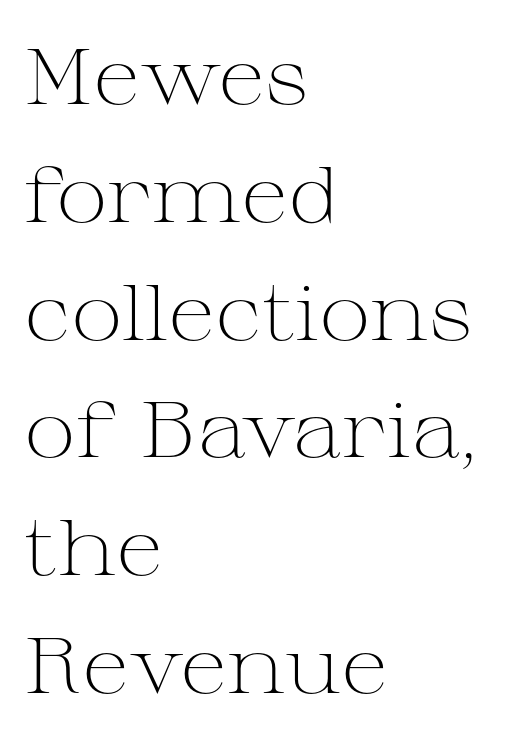
Q: Is the text bold? A: No.
Q: Is the text italic (slanted)? A: No, it is upright.
Q: Is the typeface a serif or a sans-serif typeface? A: Serif.
Q: Is the text underlined? A: No.
Q: How is the paragraph aligned? A: Left-aligned.
Q: Is the spacing between letters normal or unusually wide? A: Normal.
Q: Is the spacing between lines tight, normal or loose? A: Normal.
Q: Width (condensed, normal, or wide)? A: Wide.
Q: Stroke contrast? A: Medium.
Q: x-height? A: Medium.
Q: Monospaced? A: No.
